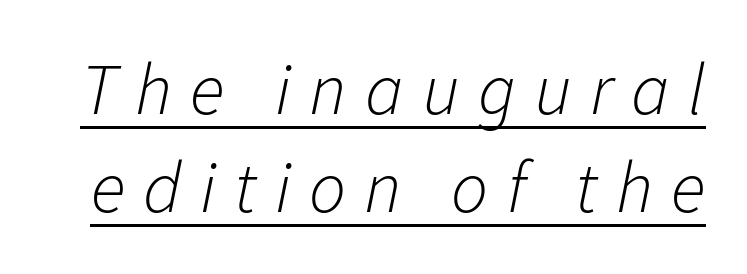
{"italic": "yes", "lean": "right", "slant_degrees": 11, "bold": "no", "weight": "light", "width": "normal", "stroke_contrast": "low", "x_height": "medium", "monospaced": "no", "underline": "yes", "line_spacing": "normal", "line_spacing_ratio": 1.34, "letter_spacing": "wide", "letter_spacing_em": 0.25, "glyph_px": 73}
